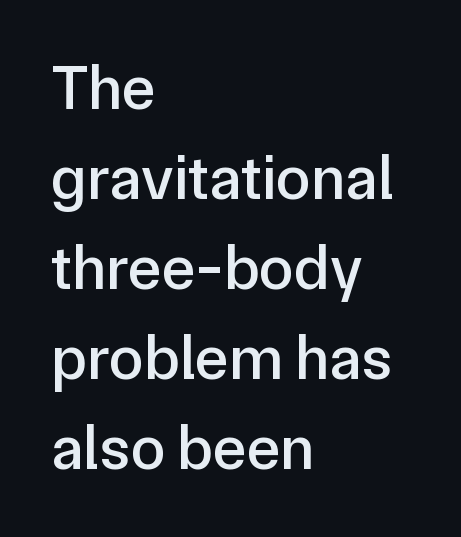
Line beginnings align vertically; line endings do not. Typographically, this falls in the sans-serif category. The space directly below the letters is spotless. Tracking value appears to be zero — textbook default spacing.
